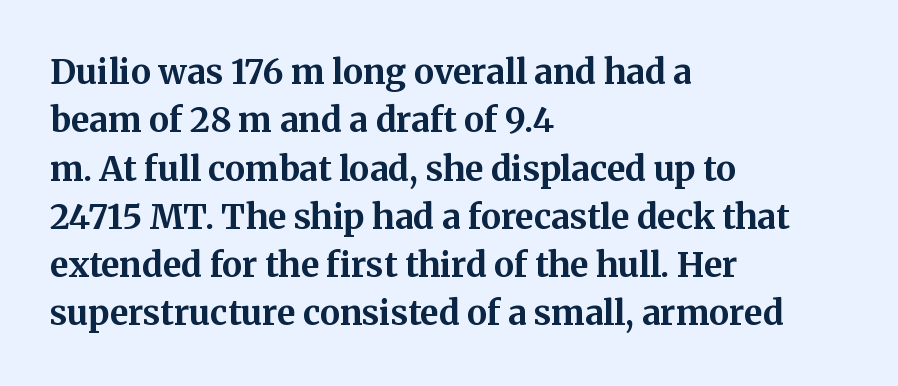
Q: Is the text bold? A: Yes.
Q: Is the text italic (slanted)? A: No, it is upright.
Q: Is the typeface a serif or a sans-serif typeface? A: Serif.
Q: Is the text underlined? A: No.
Q: How is the paragraph aligned? A: Left-aligned.
Q: Is the spacing between letters normal or unusually wide? A: Normal.
Q: Is the spacing between lines tight, normal or loose? A: Normal.
Q: Width (condensed, normal, or wide)? A: Normal.
Q: Stroke contrast? A: Medium.
Q: x-height? A: Medium.
Q: Monospaced? A: No.
